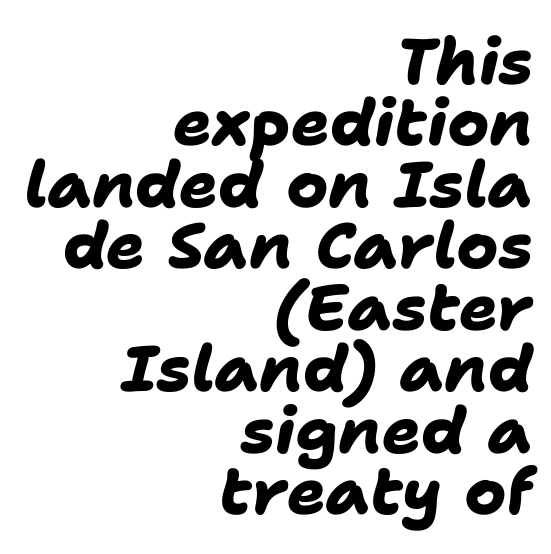
Interline gaps are noticeably narrow in this sample. Strong, thick strokes mark this as bold type. Alignment: flush right. Varying glyph widths throughout — classic text-font behaviour. The glyphs in this specimen are sans serif.
